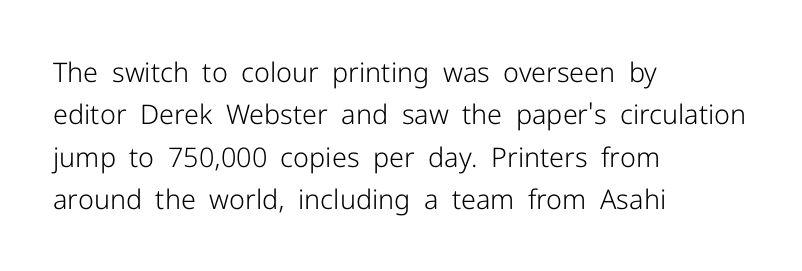
{"italic": "no", "bold": "no", "underline": "no", "align": "left", "line_spacing": "normal", "line_spacing_ratio": 1.57, "letter_spacing": "normal", "letter_spacing_em": 0.0, "glyph_px": 27}
